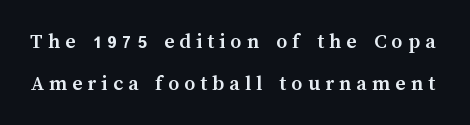
{"italic": "no", "bold": "yes", "underline": "no", "line_spacing_ratio": 1.89, "letter_spacing": "wide", "letter_spacing_em": 0.23, "glyph_px": 22}
